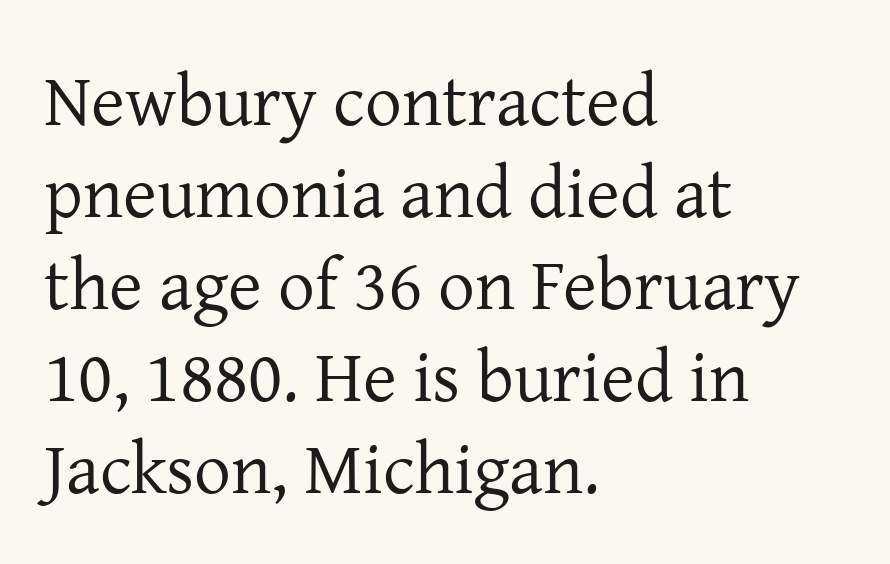
The image shows 73 px regular-weight serif type, upright; set left-aligned, normal line spacing (1.26x), normal letter spacing, not underlined; low stroke contrast and a medium x-height.
